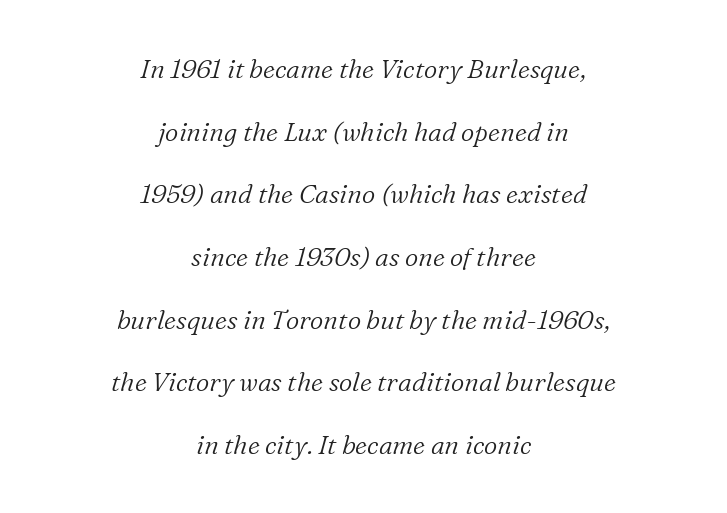
The text carries the slant typical of an italic or oblique font. The face used here is rendered with its standard letterfit. This reads as an unemphasized weight, regular at the heaviest. Successive baselines arrive slowly, with a big drop between each.
